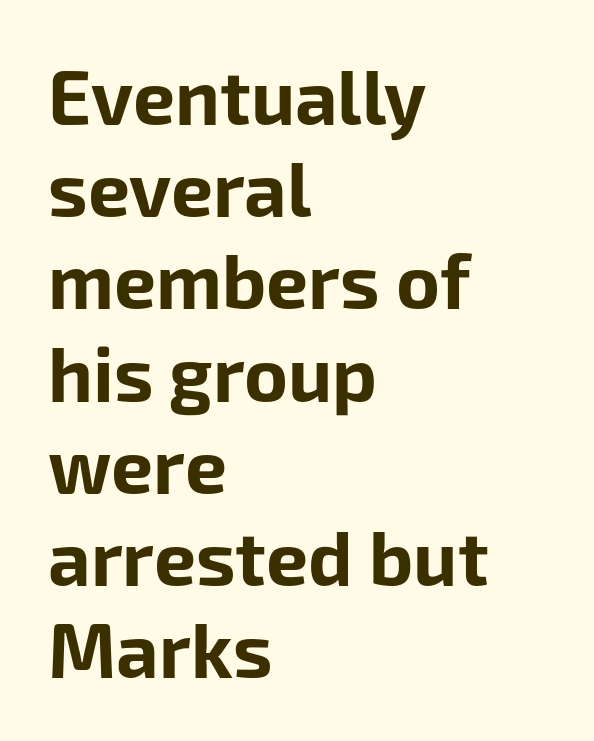
Notice how thick the strokes are: this is what a full bold looks like. Type without underlining. Honestly, the letter spacing is just normal — you wouldn't notice it. Nope, not italic — everything's standing straight.
